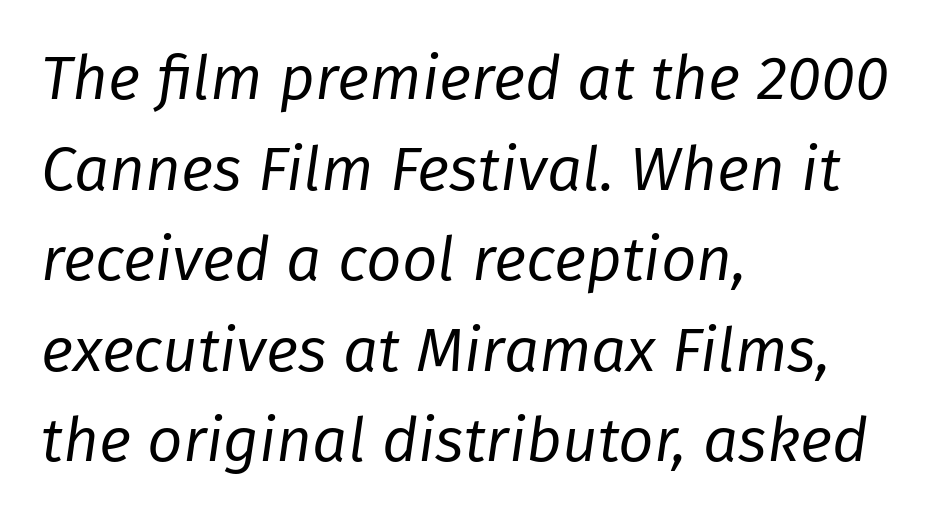
These lines are rendered in a variable-pitch font. Words float on clear page, feet unadorned. Counters stay open thanks to moderate or lighter strokes. The lines sit at an ordinary, default distance from one another.
